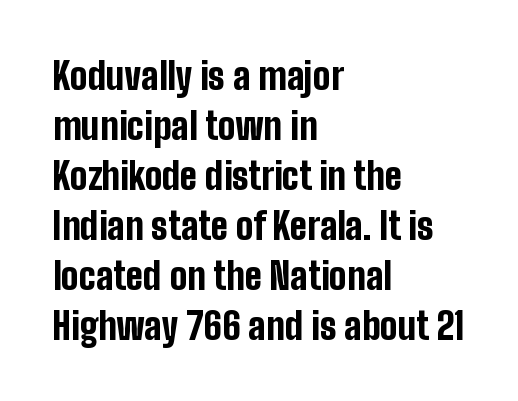
{"serif": "no", "italic": "no", "bold": "yes", "weight": "bold", "width": "condensed", "stroke_contrast": "low", "x_height": "medium", "monospaced": "no", "underline": "no", "align": "left", "line_spacing": "normal", "line_spacing_ratio": 1.35, "letter_spacing": "normal", "letter_spacing_em": 0.0, "glyph_px": 37}
